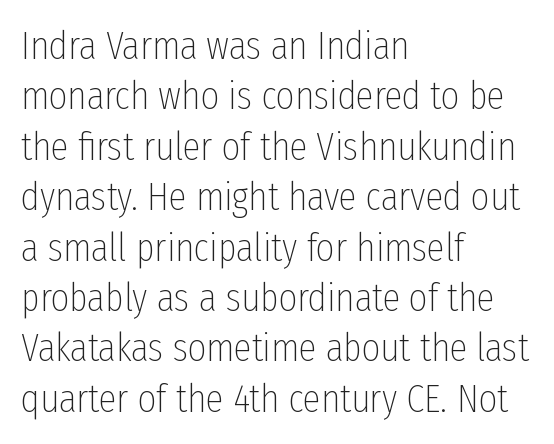
Q: Is the text bold? A: No.
Q: Is the text italic (slanted)? A: No, it is upright.
Q: Is the typeface a serif or a sans-serif typeface? A: Sans-serif.
Q: Is the text underlined? A: No.
Q: How is the paragraph aligned? A: Left-aligned.
Q: Is the spacing between letters normal or unusually wide? A: Normal.
Q: Is the spacing between lines tight, normal or loose? A: Normal.
Q: Width (condensed, normal, or wide)? A: Condensed.
Q: Stroke contrast? A: Low.
Q: x-height? A: Medium.
Q: Monospaced? A: No.
